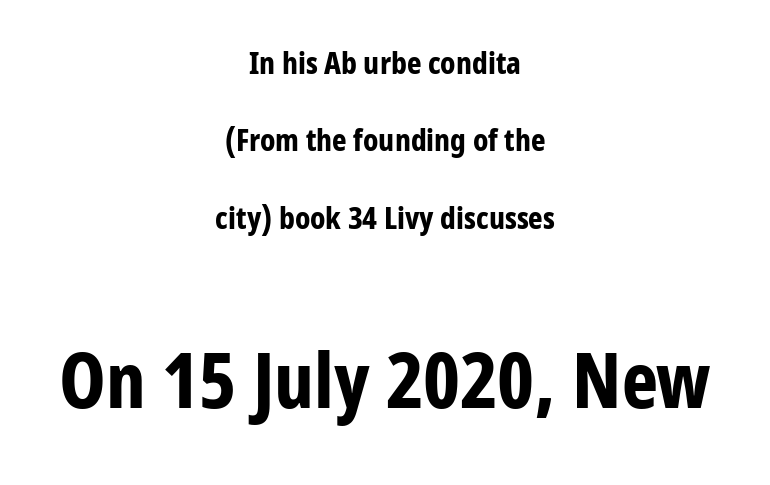
{"serif": "no", "italic": "no", "bold": "yes", "weight": "bold", "width": "condensed", "stroke_contrast": "low", "x_height": "medium", "monospaced": "no", "underline": "no", "align": "center", "line_spacing": "loose", "line_spacing_ratio": 2.5, "letter_spacing": "normal", "letter_spacing_em": 0.0, "larger_block": "second", "size_ratio": 2.48, "glyph_px": 77}
